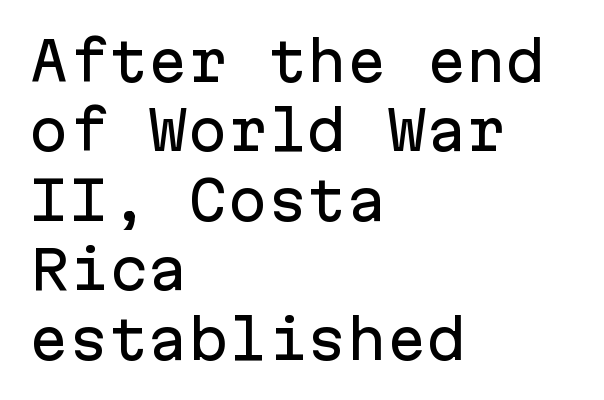
The image shows 53 px sans-serif type, upright, monospaced; set left-aligned, normal line spacing (1.31x), normal letter spacing, not underlined; low stroke contrast and a medium x-height.
